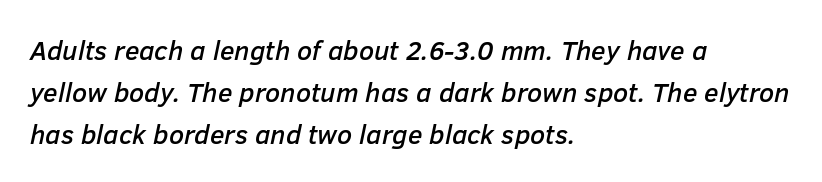
Letters rest on an invisible, unmarked baseline. The specimen reads as italic at a glance. Leading matches the norm, producing a regular column. Look at the tracking — it's just the regular setting, nothing added. Horizontal alignment here is leftward, the default for most running prose.
